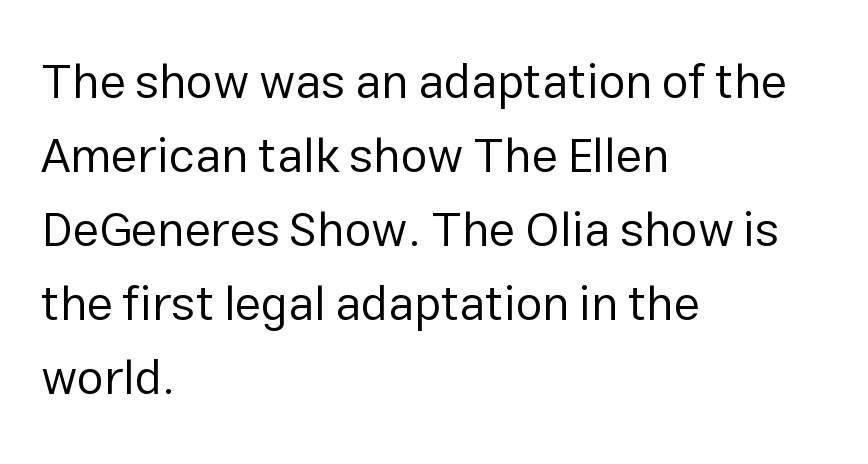
The image shows 48 px regular-weight sans-serif type, upright; set left-aligned, normal line spacing (1.54x), normal letter spacing, not underlined; low stroke contrast and a medium x-height.
